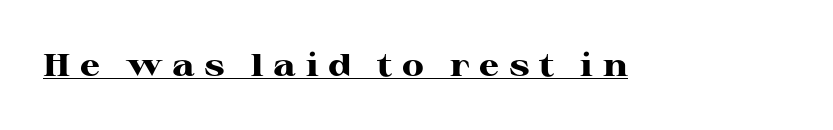
{"serif": "yes", "italic": "no", "bold": "yes", "weight": "heavy", "width": "wide", "stroke_contrast": "high", "x_height": "medium", "monospaced": "no", "underline": "yes", "letter_spacing": "wide", "letter_spacing_em": 0.3, "glyph_px": 32}
